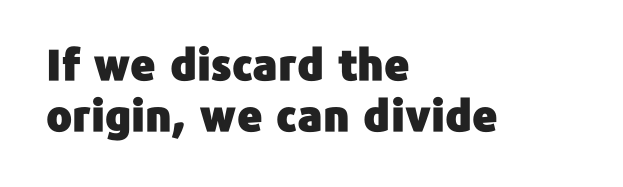
Varying glyph widths throughout — classic text-font behaviour. You can tell from the bare stems that sans-serif type was used. Glyph-to-glyph distance matches everyday printed text. Descenders hang freely into open space. Leftover space on each line is placed entirely after the last word. A typesetter would mark this as roman, not italic.
